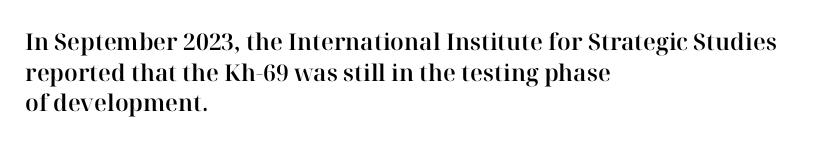
A typesetter would call this leading conventional body-copy spacing. No italicization has been applied; the sample stays upright. Tracking value appears to be zero — textbook default spacing. Short and long lines alike share a common starting point at left. Decoration check: the copy has no underline.
